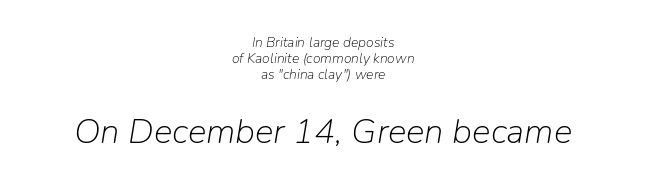
The typography opts for an oblique posture over an upright one. The emphasis by scale lands on block number two, below. No word sits above an underline. These lines are rendered in a variable-pitch font. Teacher's note: observe the equal gaps on both sides — that is centered alignment.
